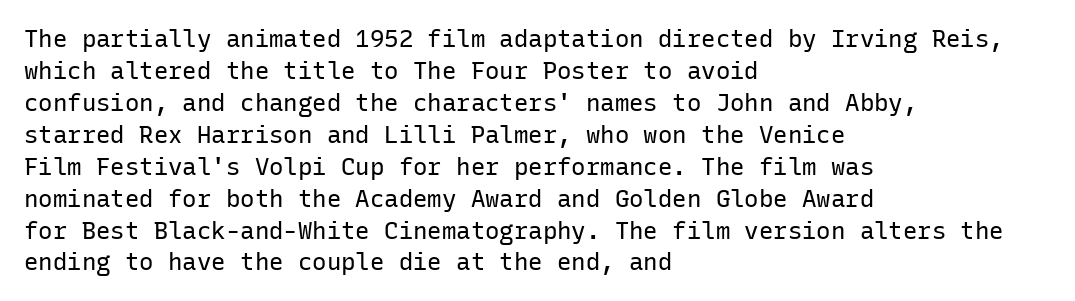
The image shows 24 px text type, upright; set left-aligned, normal line spacing (1.33x), normal letter spacing, not underlined.
